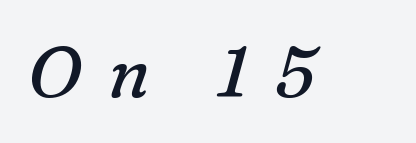
{"serif": "yes", "italic": "yes", "lean": "right", "slant_degrees": 16, "bold": "no", "weight": "regular", "width": "normal", "stroke_contrast": "medium", "x_height": "medium", "monospaced": "no", "underline": "no", "letter_spacing": "wide", "letter_spacing_em": 0.37, "glyph_px": 71}
